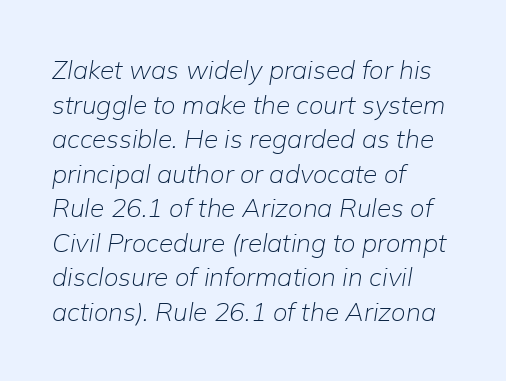
{"italic": "yes", "lean": "right", "slant_degrees": 9, "bold": "no", "underline": "no", "align": "left", "line_spacing": "normal", "line_spacing_ratio": 1.33, "letter_spacing": "normal", "letter_spacing_em": 0.0, "glyph_px": 26}
